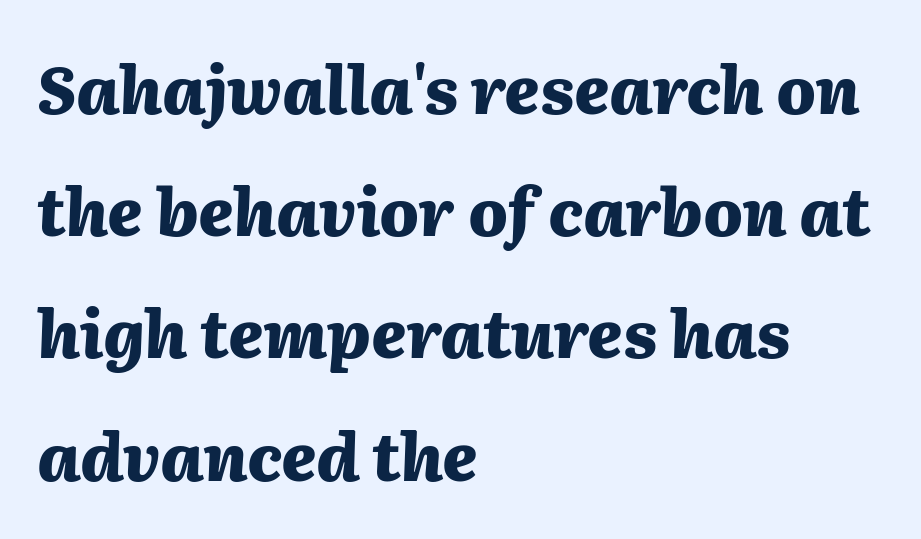
Descenders are the only things crossing below the line. The passage shown is typed in a proportional face where columns would drift. Yep, that's italic — everything's leaning. In CSS terms this would be text-align: left.
